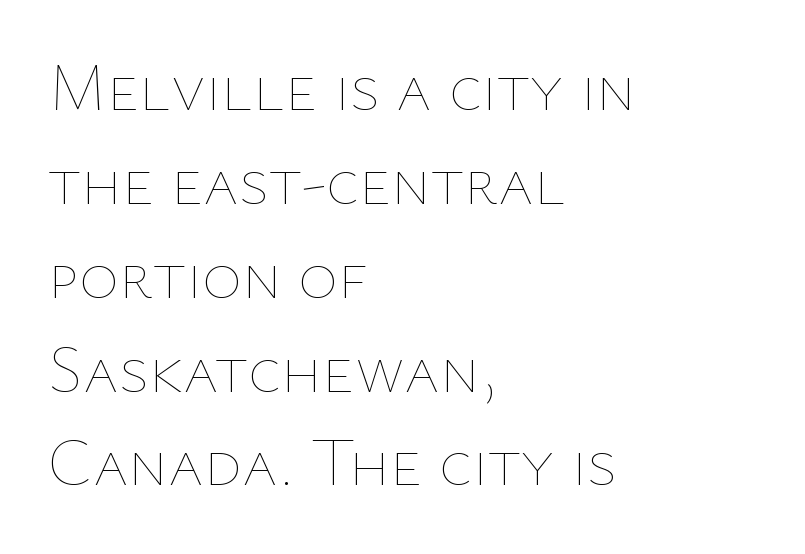
Any mark beneath the type? The region is blank. This reads as an unemphasized weight, regular at the heaviest. Leading: standard. Left-aligned paragraph, ragged on the right.
